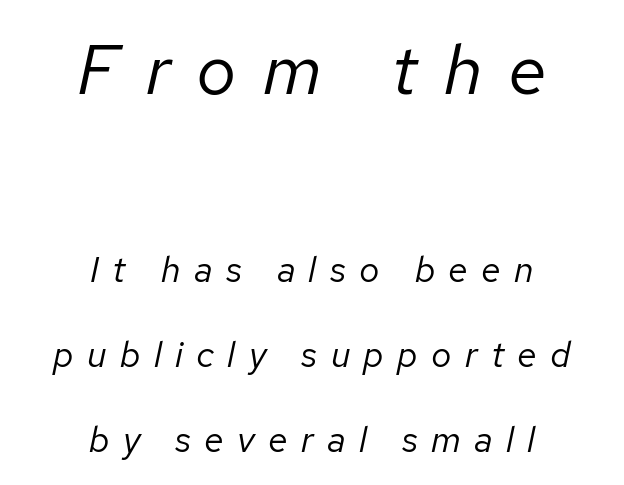
The image shows 71 px regular-weight type, italic (leaning right); set centered, loose line spacing (2.36x), unusually wide letter spacing (+0.37 em), not underlined; the first (top) block is 1.97x larger; low stroke contrast and a medium x-height.
